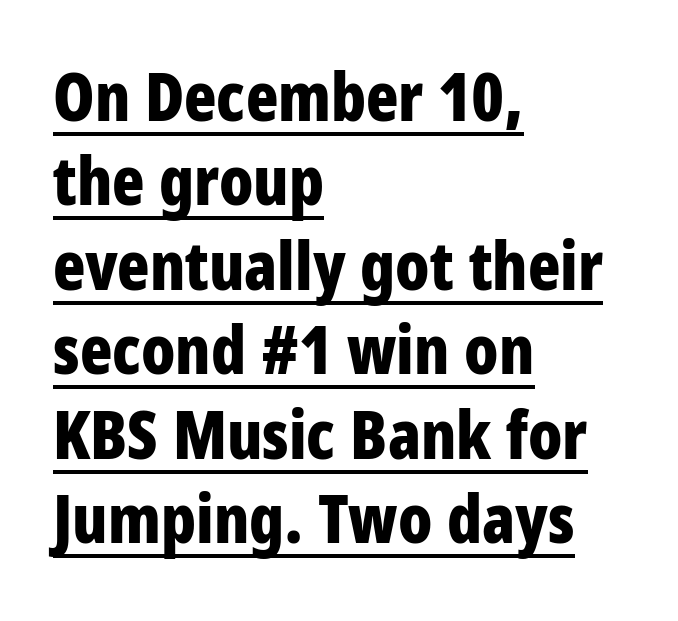
{"serif": "no", "italic": "no", "bold": "yes", "weight": "bold", "width": "condensed", "stroke_contrast": "low", "x_height": "large", "monospaced": "no", "underline": "yes", "align": "left", "line_spacing": "normal", "line_spacing_ratio": 1.26, "letter_spacing": "normal", "letter_spacing_em": 0.0, "glyph_px": 67}
